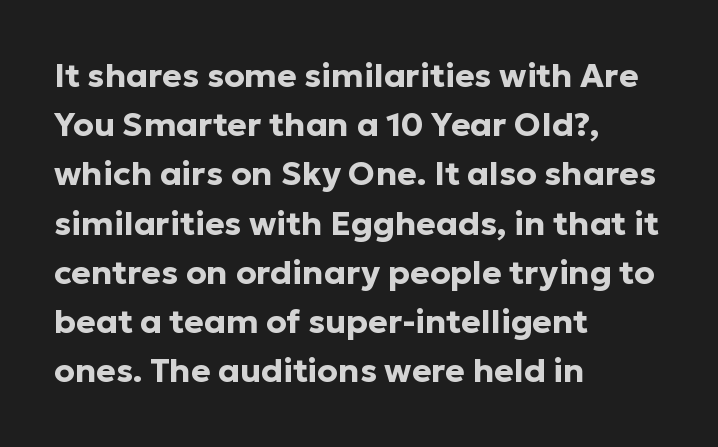
The passage shown is typed in a proportional face where columns would drift. This rendering features lettering with no underline. This sample uses an upright cut, with every glyph sitting square on the baseline. This sample uses a sans-serif face. The lines in this sample share a left origin and differ only in where they stop.
